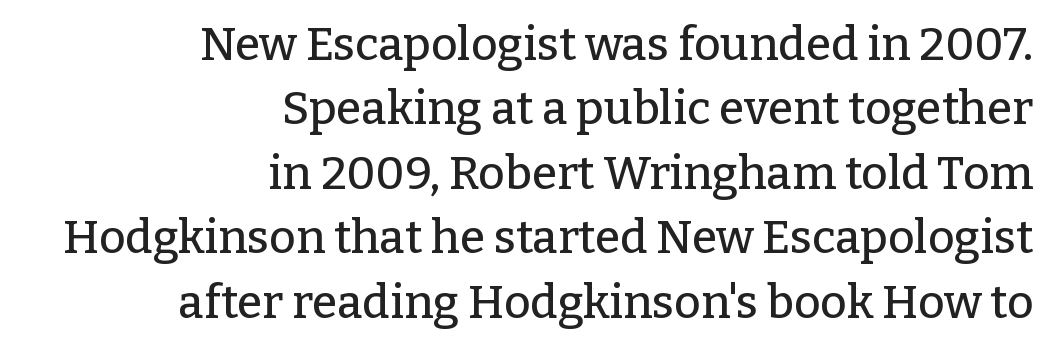
{"serif": "yes", "italic": "no", "width": "normal", "stroke_contrast": "low", "x_height": "medium", "monospaced": "no", "underline": "no", "align": "right", "line_spacing": "normal", "line_spacing_ratio": 1.4, "letter_spacing": "normal", "letter_spacing_em": 0.0, "glyph_px": 46}
